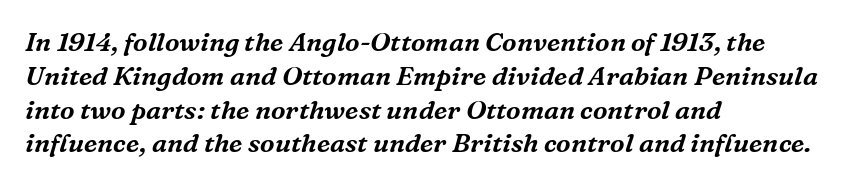
Q: Is the text italic (slanted)? A: Yes, it leans right by about 16 degrees.
Q: Is the text underlined? A: No.
Q: How is the paragraph aligned? A: Left-aligned.
Q: Is the spacing between letters normal or unusually wide? A: Normal.
Q: Is the spacing between lines tight, normal or loose? A: Normal.
